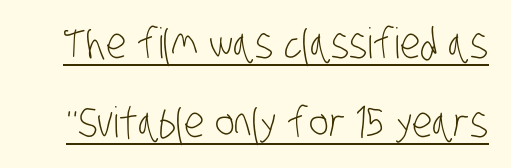
This sample has the flowing, uneven cadence of proportional lettering. This is not heavy type; no bold has been used. No extra tracking has been applied to these lines. Does a line run under the words? Yes, clearly. Check where the strokes stop: nothing finishes them off — pure sans.
